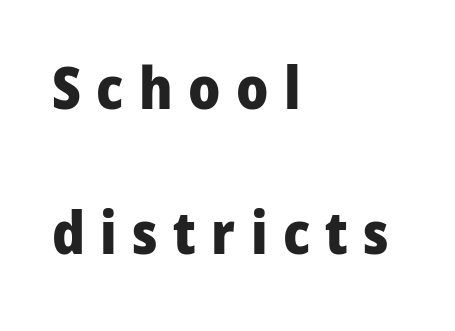
{"serif": "no", "italic": "no", "bold": "yes", "weight": "heavy", "width": "normal", "stroke_contrast": "low", "x_height": "medium", "monospaced": "no", "underline": "no", "align": "left", "line_spacing": "loose", "line_spacing_ratio": 2.45, "letter_spacing": "wide", "letter_spacing_em": 0.26, "glyph_px": 59}
